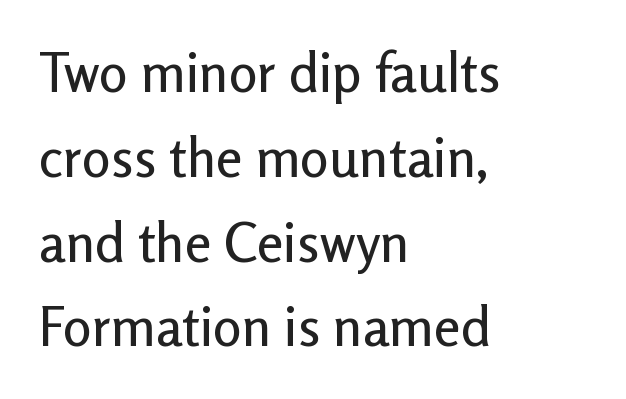
{"serif": "no", "italic": "no", "width": "normal", "stroke_contrast": "low", "x_height": "medium", "monospaced": "no", "underline": "no", "align": "left", "line_spacing": "normal", "line_spacing_ratio": 1.57, "letter_spacing": "normal", "letter_spacing_em": 0.0, "glyph_px": 54}
